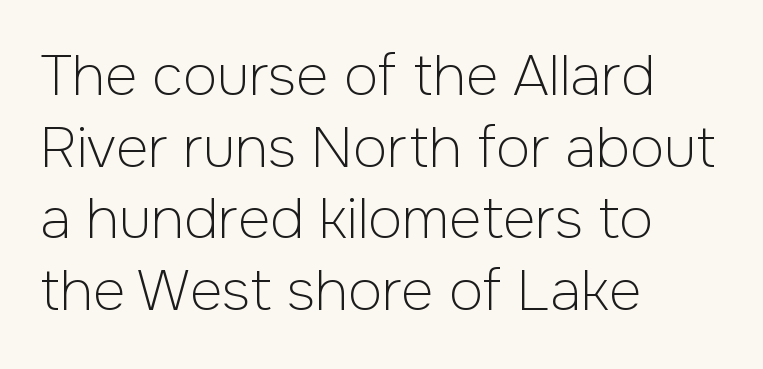
The passage shown is typed in a proportional face where columns would drift. The line-height multiplier appears to be the usual default. The cut favours lightness, reaching ordinary text weight at its darkest. The specimen omits any rule beneath the text block's lines.
